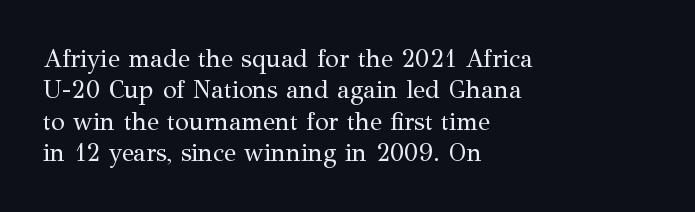
The image shows 25 px text type, upright; set left-aligned, normal line spacing (1.26x), normal letter spacing, not underlined.
